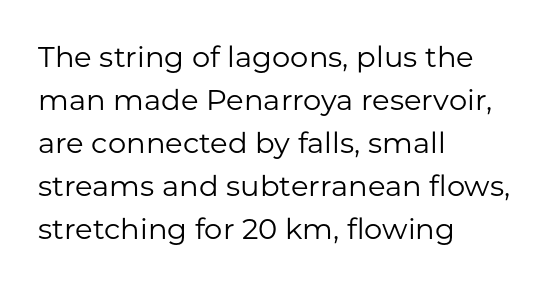
{"serif": "no", "italic": "no", "bold": "no", "weight": "regular", "width": "normal", "stroke_contrast": "low", "x_height": "medium", "monospaced": "no", "underline": "no", "align": "left", "line_spacing": "normal", "line_spacing_ratio": 1.48, "letter_spacing": "normal", "letter_spacing_em": 0.0, "glyph_px": 29}
